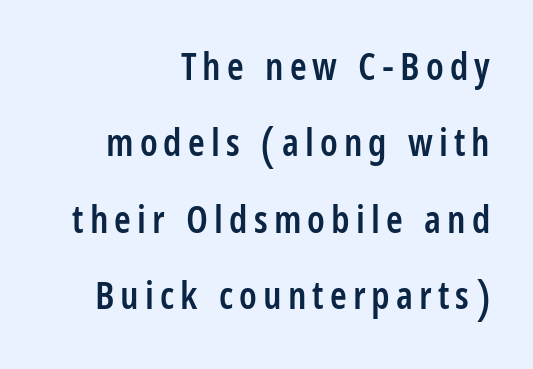
Q: Is the text bold? A: Semi-bold.
Q: Is the text italic (slanted)? A: No, it is upright.
Q: Is the typeface a serif or a sans-serif typeface? A: Sans-serif.
Q: Is the text underlined? A: No.
Q: How is the paragraph aligned? A: Right-aligned.
Q: Is the spacing between lines tight, normal or loose? A: Loose.
Q: Width (condensed, normal, or wide)? A: Condensed.
Q: Stroke contrast? A: Low.
Q: x-height? A: Large.
Q: Monospaced? A: No.
